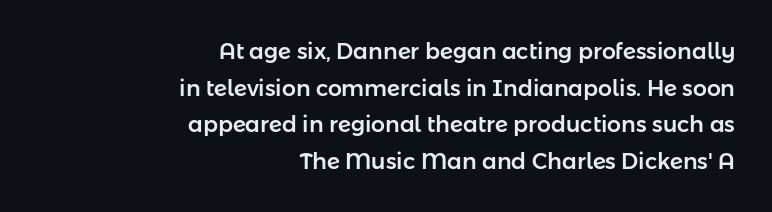
Descender tails drop into unmarked territory. The horizontal fit of the characters is conventional and even. No italicization has been applied; the sample stays upright. The text block is weighted toward the right margin, trailing off unevenly leftward. These lines sit exactly where default settings would place them.
